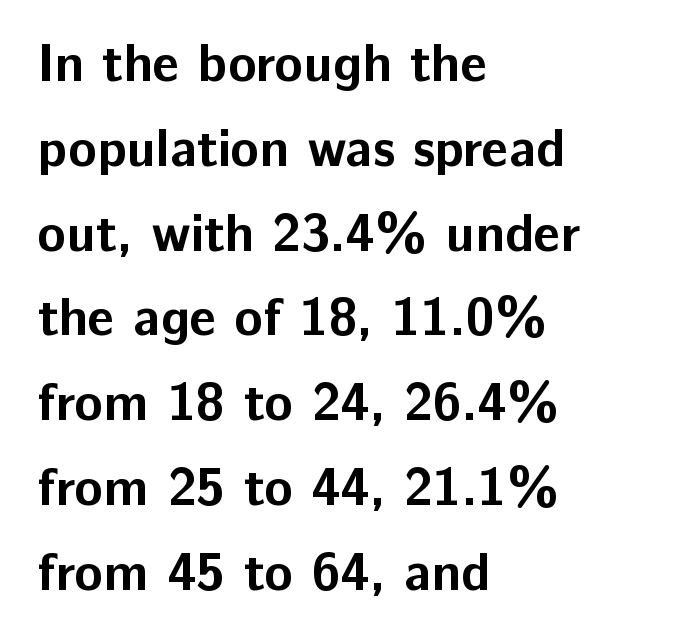
Q: Is the text bold? A: Yes.
Q: Is the text italic (slanted)? A: No, it is upright.
Q: Is the typeface a serif or a sans-serif typeface? A: Sans-serif.
Q: Is the text underlined? A: No.
Q: How is the paragraph aligned? A: Left-aligned.
Q: Is the spacing between letters normal or unusually wide? A: Normal.
Q: Is the spacing between lines tight, normal or loose? A: Normal.
Q: Width (condensed, normal, or wide)? A: Normal.
Q: Stroke contrast? A: Low.
Q: x-height? A: Medium.
Q: Monospaced? A: No.
